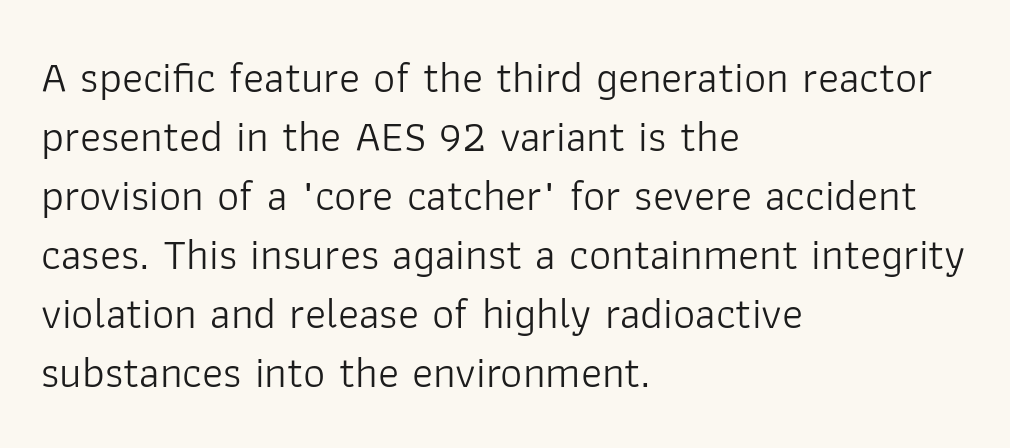
{"serif": "no", "italic": "no", "bold": "no", "weight": "light", "width": "normal", "stroke_contrast": "low", "x_height": "medium", "monospaced": "no", "underline": "no", "align": "left", "line_spacing": "normal", "line_spacing_ratio": 1.34, "letter_spacing": "normal", "letter_spacing_em": 0.0, "glyph_px": 44}
